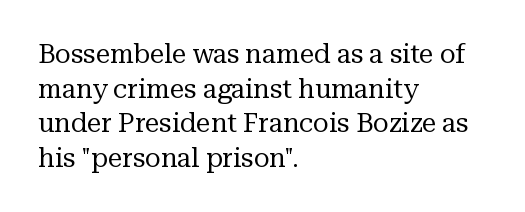
No chunkiness to these letters — they're not bold. A classic flush-left, rag-right setting is used for this passage. One glance says typical: line gaps are just what's usual. The letters sit at their default tracking, neither squeezed nor spread.
